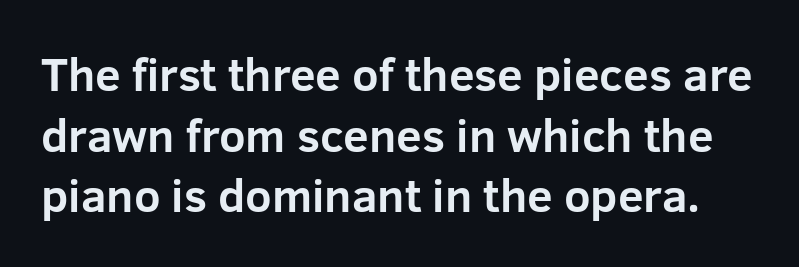
{"serif": "no", "italic": "no", "bold": "yes", "weight": "bold", "width": "normal", "stroke_contrast": "low", "x_height": "medium", "monospaced": "no", "underline": "no", "line_spacing": "normal", "line_spacing_ratio": 1.32, "letter_spacing": "normal", "letter_spacing_em": 0.0, "glyph_px": 46}
